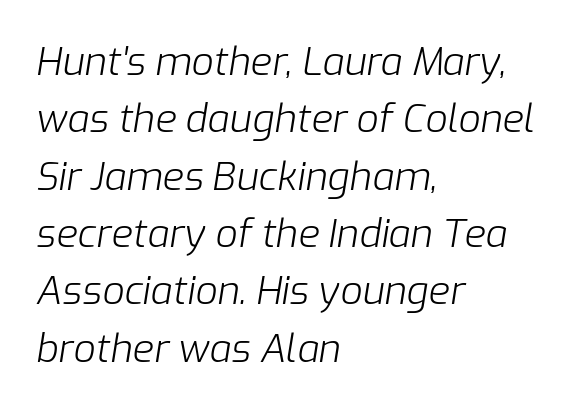
Q: Is the text bold? A: No.
Q: Is the text italic (slanted)? A: Yes, it leans right by about 9 degrees.
Q: Is the text underlined? A: No.
Q: How is the paragraph aligned? A: Left-aligned.
Q: Is the spacing between letters normal or unusually wide? A: Normal.
Q: Is the spacing between lines tight, normal or loose? A: Normal.
Q: Width (condensed, normal, or wide)? A: Normal.
Q: Stroke contrast? A: Low.
Q: x-height? A: Medium.
Q: Monospaced? A: No.
